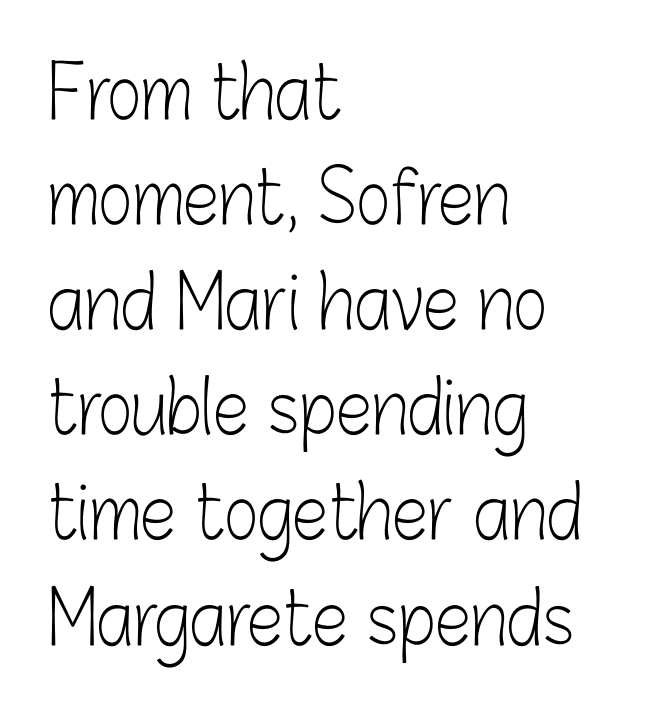
Reading down the block, your eye returns to a fixed left position each line. A typesetter would call this zero additional tracking. This is the regular roman posture of the typeface. Think of a printed novel: that variable character pitch is what you see here. Compared with typical paragraphs, the rows here are spaced about the same. Check where the strokes stop: nothing finishes them off — pure sans.
